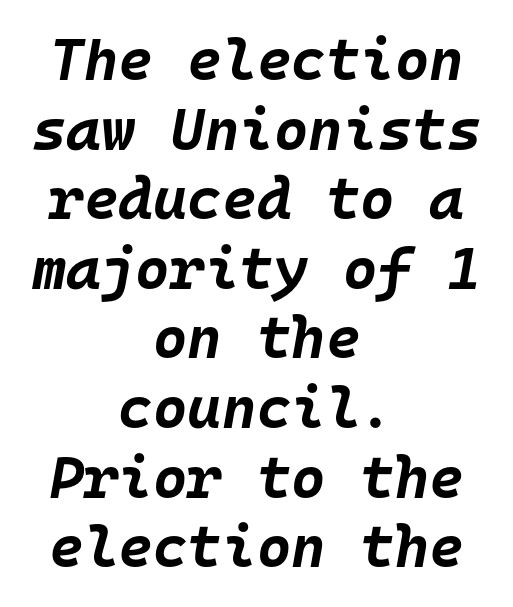
{"italic": "yes", "lean": "right", "slant_degrees": 10, "bold": "yes", "weight": "bold", "width": "normal", "stroke_contrast": "low", "x_height": "large", "monospaced": "yes", "underline": "no", "align": "center", "line_spacing_ratio": 1.18, "letter_spacing": "normal", "letter_spacing_em": 0.0, "glyph_px": 59}
